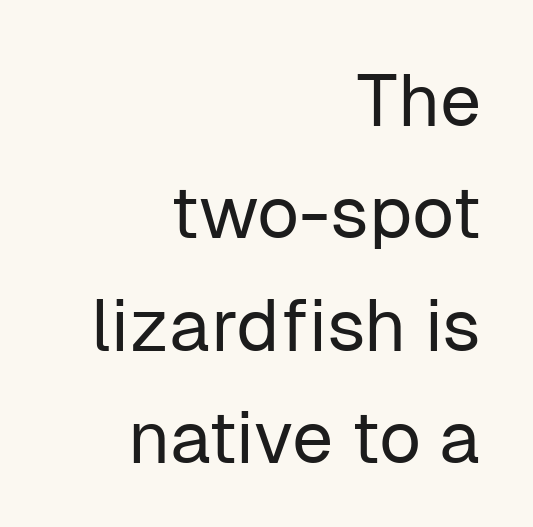
Q: Is the text bold? A: No.
Q: Is the text italic (slanted)? A: No, it is upright.
Q: Is the typeface a serif or a sans-serif typeface? A: Sans-serif.
Q: Is the text underlined? A: No.
Q: How is the paragraph aligned? A: Right-aligned.
Q: Is the spacing between letters normal or unusually wide? A: Normal.
Q: Is the spacing between lines tight, normal or loose? A: Normal.
Q: Width (condensed, normal, or wide)? A: Normal.
Q: Stroke contrast? A: Low.
Q: x-height? A: Medium.
Q: Monospaced? A: No.
